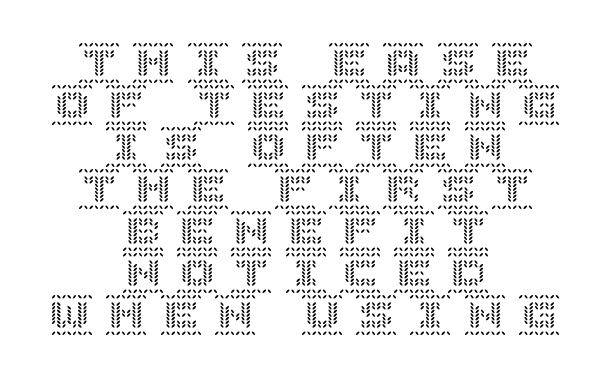
Letters rest on an invisible, unmarked baseline. Cramped leading. The tracking reads as deliberately expanded to a designer's eye. Short and long lines alike share a common midpoint. Tall strokes in this sample are plumb rather than angled.
